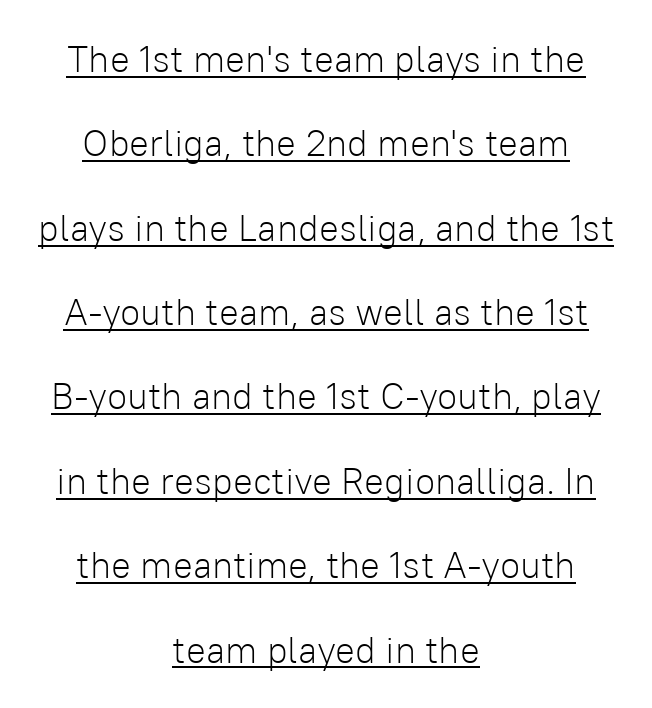
{"serif": "no", "italic": "no", "bold": "no", "weight": "light", "width": "normal", "stroke_contrast": "low", "x_height": "medium", "monospaced": "no", "underline": "yes", "align": "center", "line_spacing": "loose", "line_spacing_ratio": 2.28, "letter_spacing": "normal", "letter_spacing_em": 0.0, "glyph_px": 37}
